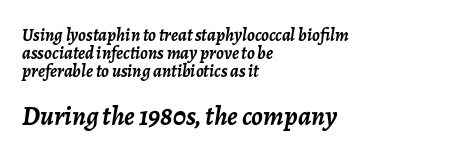
Bare-footed words on every line. These lines keep a tight, regular rhythm from letter to letter. If you measured baseline to baseline, you'd find a short distance. Size hierarchy here favors the trailing block over the leading one. The rag falls on the right side of this text block.
